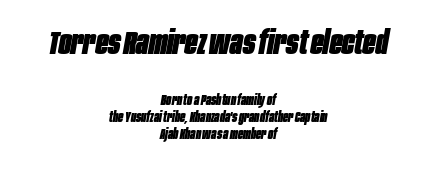
{"italic": "yes", "lean": "right", "slant_degrees": 10, "bold": "yes", "weight": "heavy", "width": "condensed", "stroke_contrast": "low", "x_height": "large", "monospaced": "no", "underline": "no", "align": "center", "line_spacing_ratio": 1.21, "letter_spacing": "normal", "letter_spacing_em": 0.0, "larger_block": "first", "size_ratio": 2.36, "glyph_px": 33}
